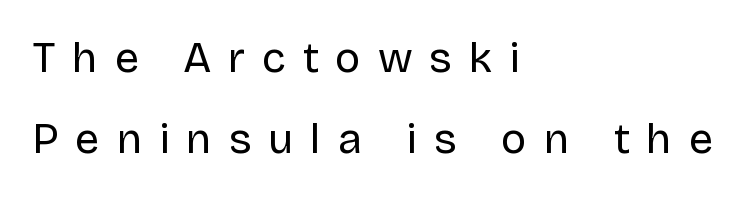
Q: Is the text bold? A: No.
Q: Is the text italic (slanted)? A: No, it is upright.
Q: Is the typeface a serif or a sans-serif typeface? A: Sans-serif.
Q: Is the text underlined? A: No.
Q: How is the paragraph aligned? A: Left-aligned.
Q: Is the spacing between letters normal or unusually wide? A: Unusually wide.
Q: Width (condensed, normal, or wide)? A: Normal.
Q: Stroke contrast? A: Low.
Q: x-height? A: Large.
Q: Monospaced? A: No.
